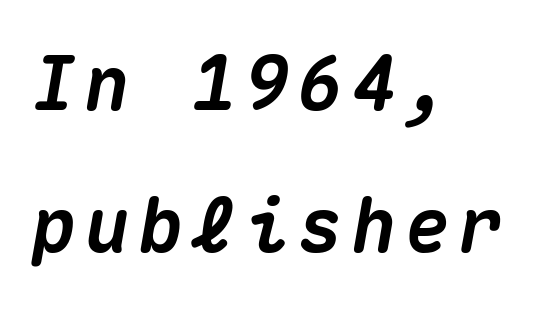
Q: Is the text bold? A: Yes.
Q: Is the text italic (slanted)? A: Yes, it leans right by about 10 degrees.
Q: Is the text underlined? A: No.
Q: How is the paragraph aligned? A: Left-aligned.
Q: Is the spacing between lines tight, normal or loose? A: Loose.
Q: Width (condensed, normal, or wide)? A: Normal.
Q: Stroke contrast? A: Medium.
Q: x-height? A: Medium.
Q: Monospaced? A: Yes.
